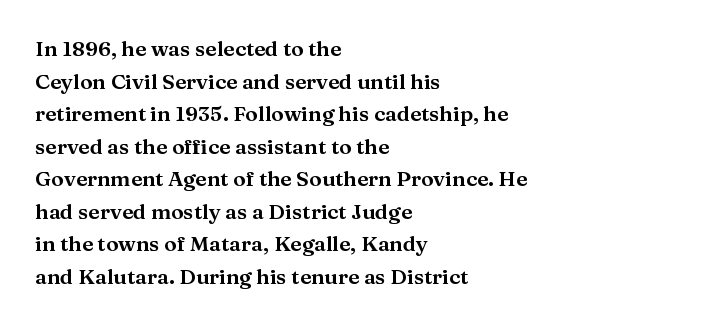
The line-height multiplier appears to be the usual default. Posture: straight, roman, zero tilt. This sample uses plain, unmodified letter spacing. No word sits above an underline.
